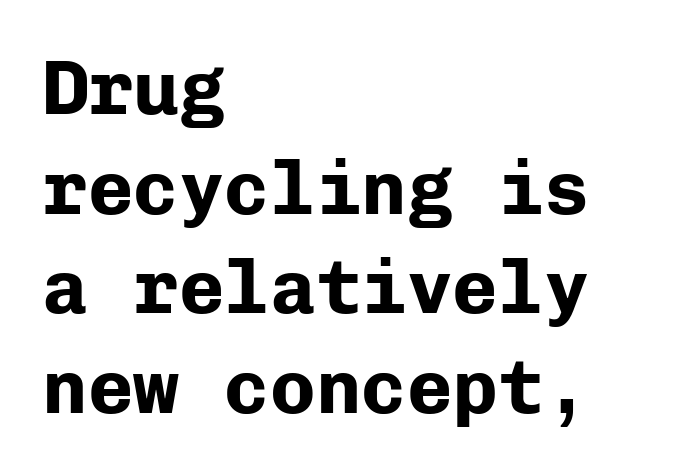
{"serif": "no", "italic": "no", "bold": "yes", "weight": "bold", "width": "normal", "stroke_contrast": "low", "x_height": "medium", "monospaced": "yes", "underline": "no", "align": "left", "line_spacing": "normal", "line_spacing_ratio": 1.31, "letter_spacing": "normal", "letter_spacing_em": 0.0, "glyph_px": 76}
